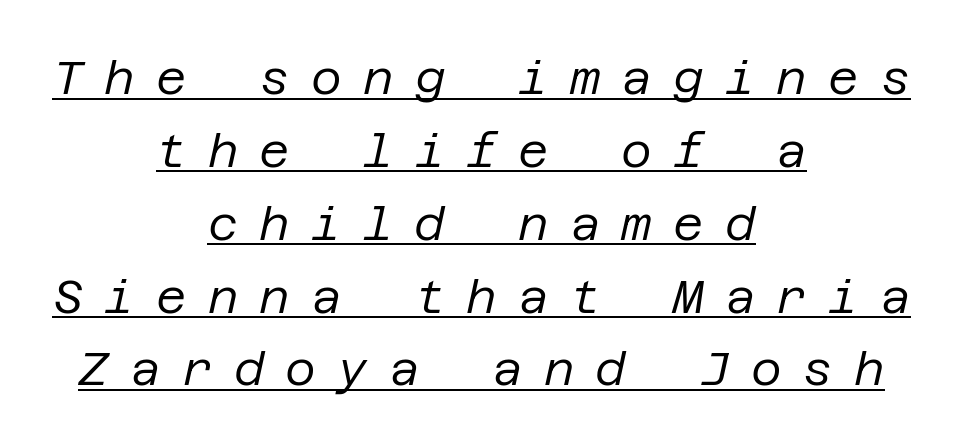
Caption: expanded tracking, letters set apart. A centered setting, common on invitations and titles, is used for this passage. The font is comparable to plain body text, perhaps lighter. Does the lettering tilt? It does — this is italic. Descenders here cross a horizontal rule under the line. Regarding leading, the lines here are spaced in the standard way.
